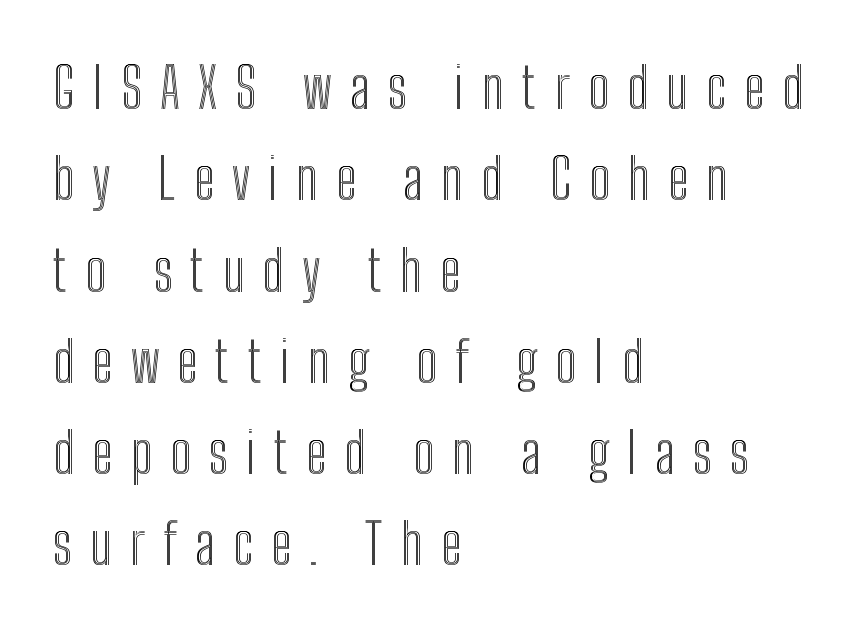
Any mark beneath the type? The region is blank. The face used here is proportionally spaced, like ordinary book or web type. Style check: upright. Vertically, the passage feels balanced, rows spaced as you'd expect. The rendering anchors every line to the left-hand side. Display-style spreading of the glyphs; the letterfit is very open.
